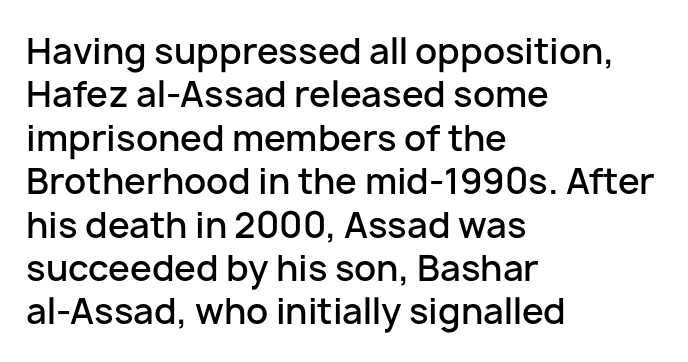
{"serif": "no", "italic": "no", "bold": "semi", "weight": "semibold", "width": "normal", "stroke_contrast": "low", "x_height": "medium", "monospaced": "no", "underline": "no", "align": "left", "line_spacing_ratio": 1.24, "letter_spacing": "normal", "letter_spacing_em": 0.0, "glyph_px": 35}
